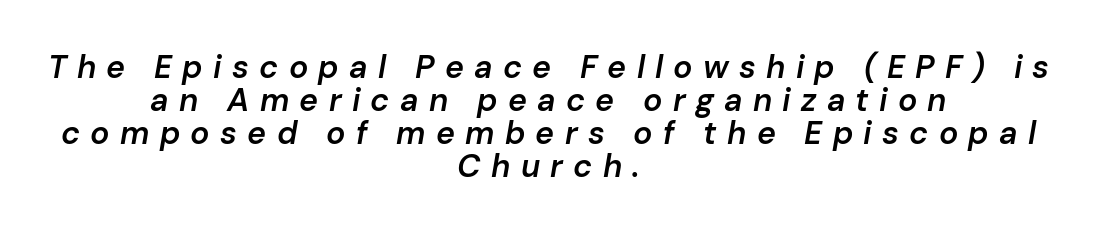
{"italic": "yes", "lean": "right", "slant_degrees": 10, "bold": "semi", "weight": "semibold", "width": "normal", "stroke_contrast": "low", "x_height": "medium", "monospaced": "no", "underline": "no", "align": "center", "line_spacing": "tight", "line_spacing_ratio": 1.03, "letter_spacing": "wide", "letter_spacing_em": 0.32, "glyph_px": 32}
